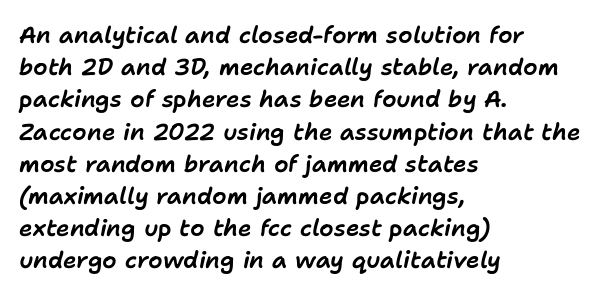
Observe the lean: these are italic letterforms. The line texture is even and compact thanks to regular tracking. Teacher's note: observe the even left margin — that is flush-left alignment. Underlining? Definitely not there.
